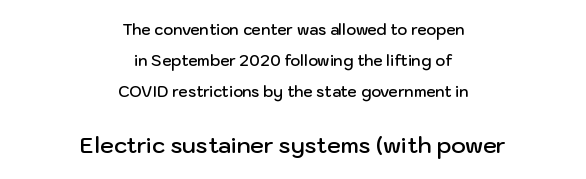
Is the lower block the larger one? Yes — the lower block carries the bigger type. Quick note: underline off. The designer dialed line spacing up above the default. The type sits square on the baseline with zero lean. Caption: semibold face, moderately heavy strokes.
